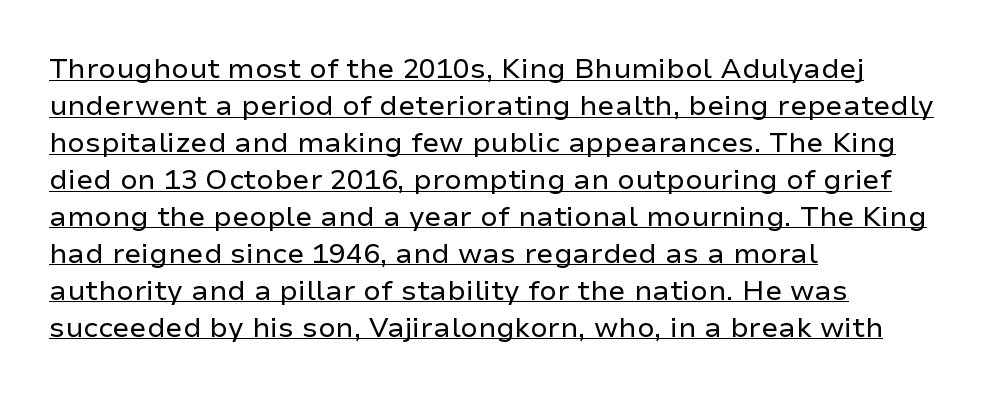
The face looks like a standard text weight, possibly lighter. This is underlined copy, the kind a proofreader might mark for attention. The rendering uses natural spacing where letterforms have individual widths. What's the leading like? Ordinary, nothing unusual. The passage shown has conventional tracking throughout.
